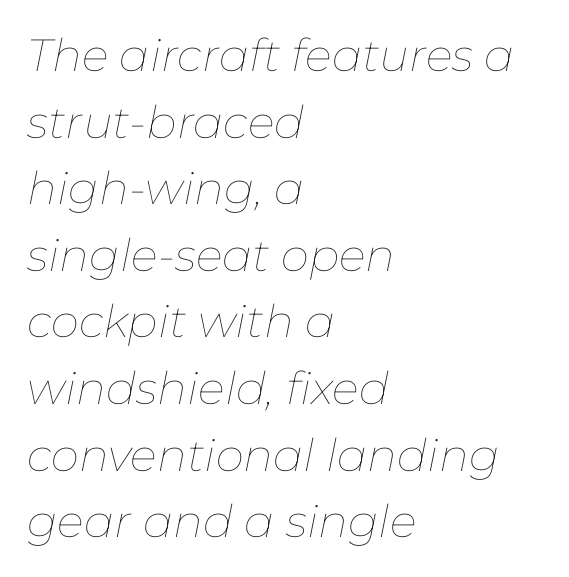
The image shows 45 px thin type, italic (leaning right); set left-aligned, normal line spacing (1.48x), normal letter spacing, not underlined; low stroke contrast and a medium x-height.
